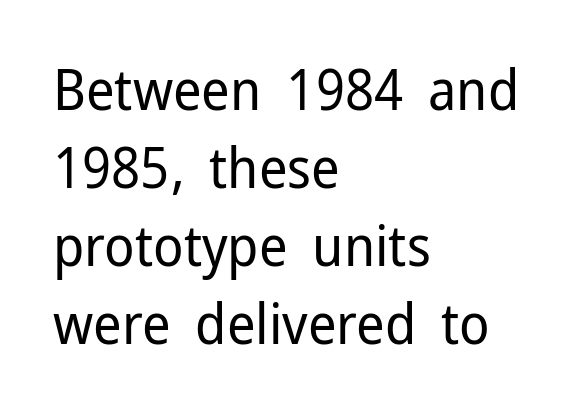
Q: Is the text bold? A: No.
Q: Is the text italic (slanted)? A: No, it is upright.
Q: Is the typeface a serif or a sans-serif typeface? A: Sans-serif.
Q: Is the text underlined? A: No.
Q: How is the paragraph aligned? A: Left-aligned.
Q: Is the spacing between letters normal or unusually wide? A: Normal.
Q: Is the spacing between lines tight, normal or loose? A: Normal.
Q: Width (condensed, normal, or wide)? A: Normal.
Q: Stroke contrast? A: Low.
Q: x-height? A: Medium.
Q: Monospaced? A: No.
